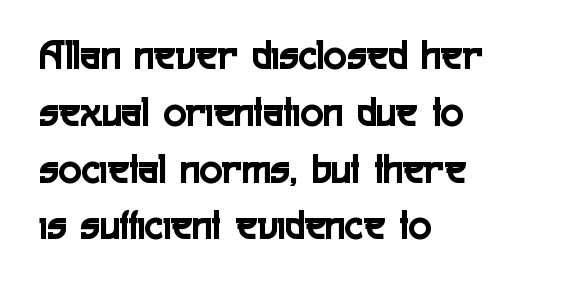
The image shows 43 px condensed sans-serif type, upright; set left-aligned, normal line spacing (1.32x), normal letter spacing, not underlined; a medium x-height.
